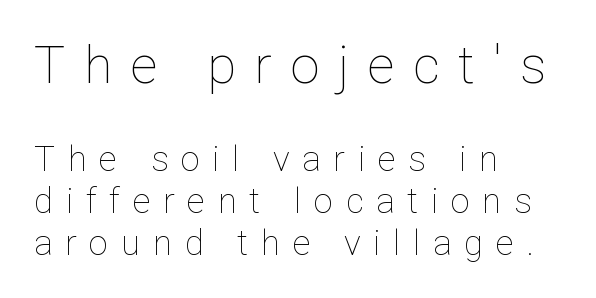
Plain, unruled lines of type. These lines are rendered in a variable-pitch font. Ink coverage per letter is moderate at most. Leftover space on each line is placed entirely after the last word.
